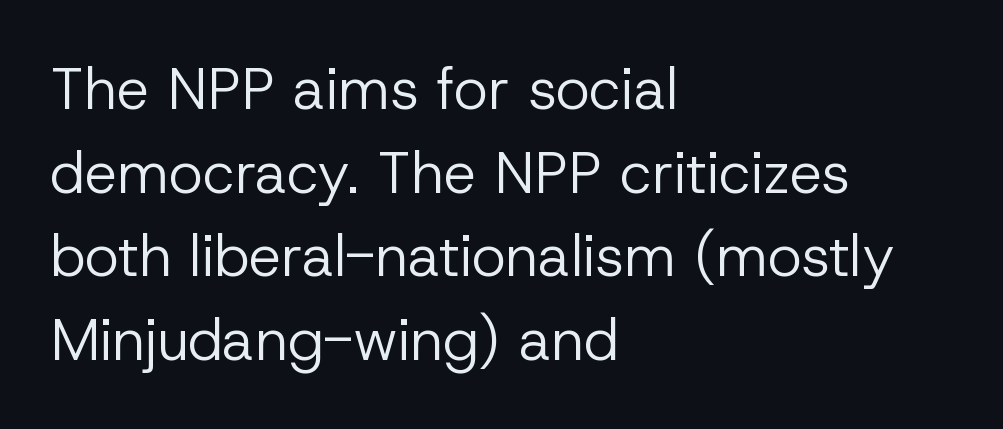
Evenly set lines give the paragraph a standard silhouette. A clean baseline with only descenders dipping below it. Character widths vary here, with narrow letters taking less room than wide ones. The font is comparable to plain body text, perhaps lighter. The rendering anchors every line to the left-hand side.
